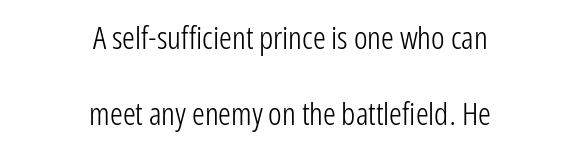
{"serif": "no", "italic": "no", "bold": "no", "weight": "light", "width": "condensed", "stroke_contrast": "low", "x_height": "medium", "monospaced": "no", "underline": "no", "align": "center", "line_spacing": "loose", "line_spacing_ratio": 2.36, "letter_spacing": "normal", "letter_spacing_em": 0.0, "glyph_px": 32}
